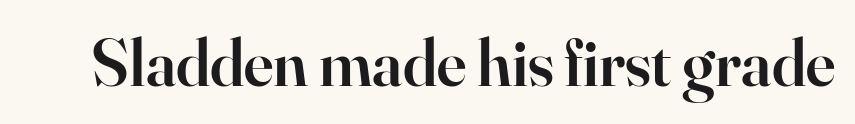
{"serif": "yes", "italic": "no", "bold": "semi", "weight": "semibold", "width": "normal", "stroke_contrast": "high", "x_height": "small", "monospaced": "no", "underline": "no", "letter_spacing": "normal", "letter_spacing_em": 0.0, "glyph_px": 67}
